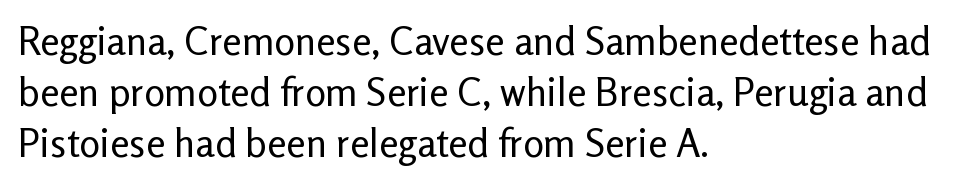
Is this a fixed-width face? No — the glyphs have proportional, varying widths. Letters rest on an invisible, unmarked baseline. The horizontal fit of the characters is conventional and even. Quick note: interline space is typical. Caption: face not bold, strokes unweighted. The rendering anchors every line to the left-hand side.
